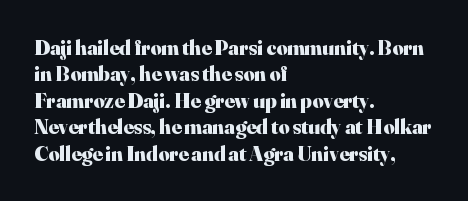
{"italic": "no", "bold": "yes", "underline": "no", "align": "left", "line_spacing": "normal", "line_spacing_ratio": 1.26, "letter_spacing": "normal", "letter_spacing_em": 0.0, "glyph_px": 21}
